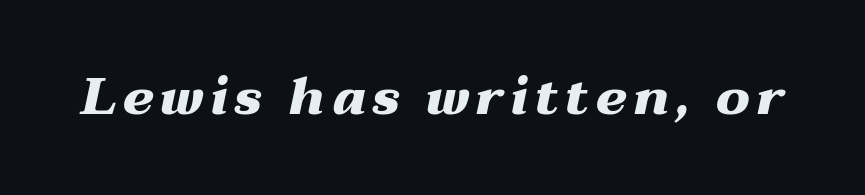
{"italic": "yes", "lean": "right", "slant_degrees": 12, "bold": "yes", "weight": "heavy", "width": "wide", "stroke_contrast": "medium", "x_height": "medium", "monospaced": "no", "underline": "no", "glyph_px": 52}
